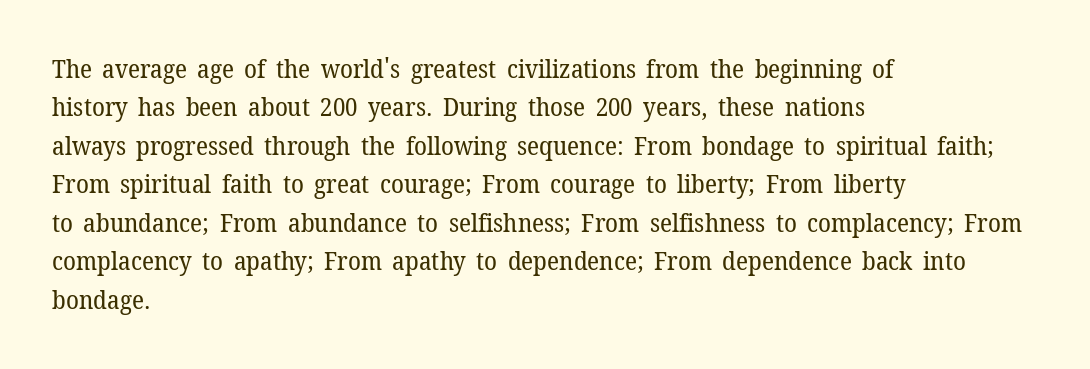
The image shows 26 px text type, upright; set left-aligned, normal line spacing (1.48x), normal letter spacing, not underlined.
